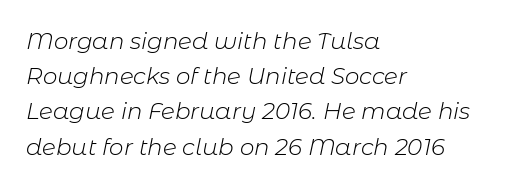
The image shows 23 px text type, italic (leaning right); set left-aligned, normal line spacing (1.53x), normal letter spacing, not underlined.
